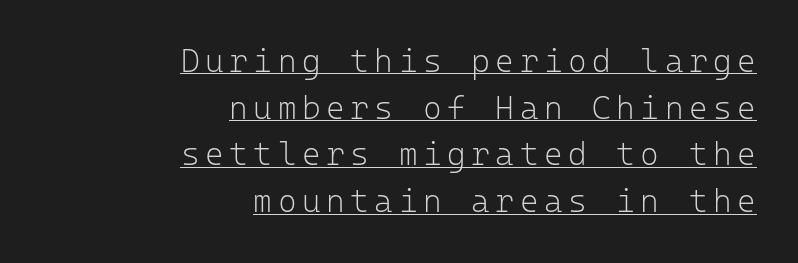
{"serif": "no", "italic": "no", "bold": "no", "weight": "light", "width": "normal", "stroke_contrast": "low", "x_height": "medium", "monospaced": "yes", "underline": "yes", "align": "right", "line_spacing": "normal", "line_spacing_ratio": 1.46, "glyph_px": 32}
